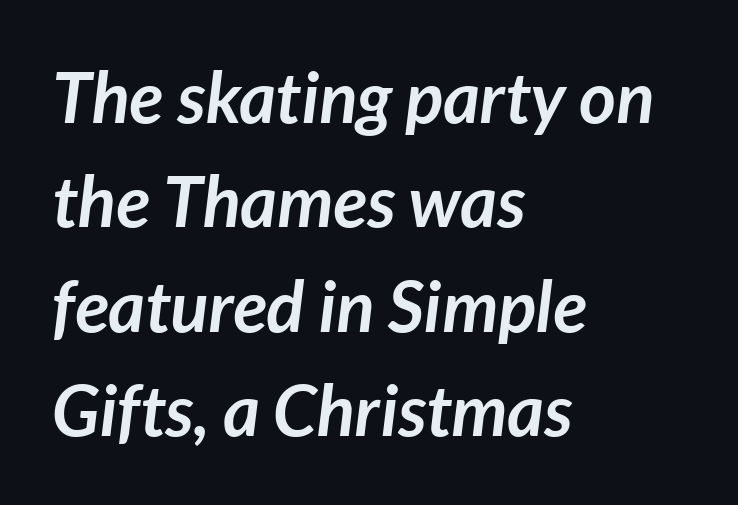
Thick stems and heavy bowls — unmistakably bold. The horizontal fit of the characters is conventional and even. In terms of posture, this sample is oblique. The line-height multiplier appears to be the usual default.
